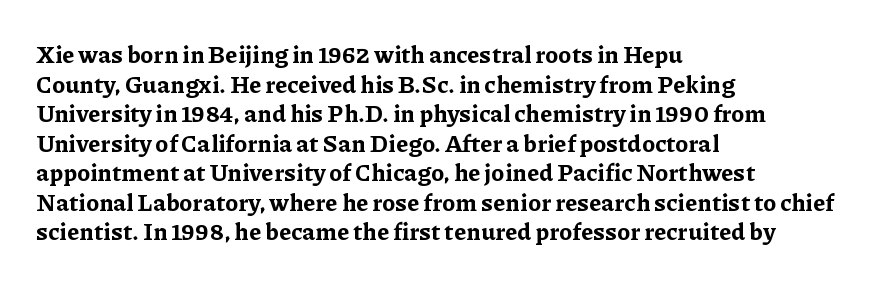
Q: Is the text bold? A: Yes.
Q: Is the text italic (slanted)? A: No, it is upright.
Q: Is the text underlined? A: No.
Q: How is the paragraph aligned? A: Left-aligned.
Q: Is the spacing between letters normal or unusually wide? A: Normal.
